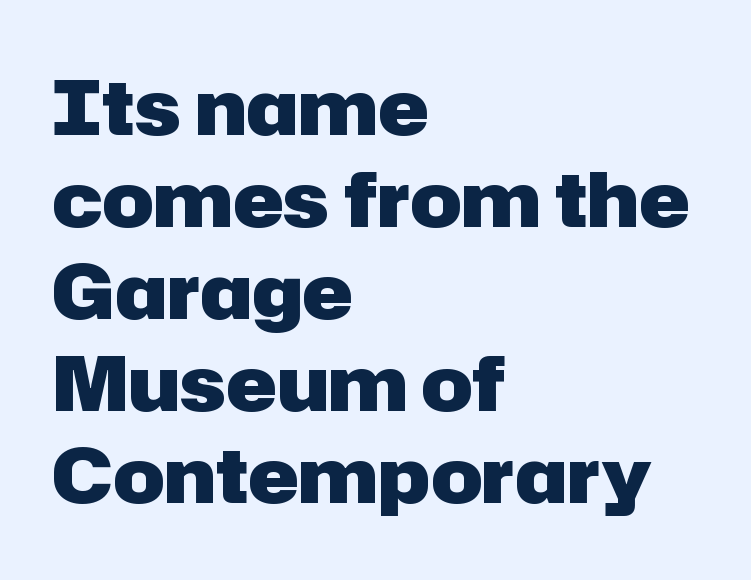
The line texture is even and compact thanks to regular tracking. The lines in this sample share a left origin and differ only in where they stop. Heavy, bold letterforms. Serifs: no, the terminals of the letterforms are clean.
